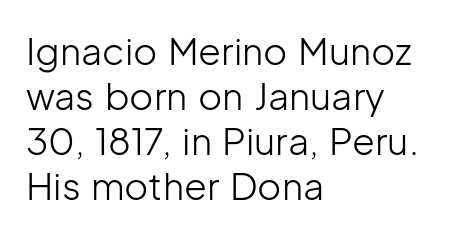
{"serif": "no", "italic": "no", "bold": "no", "weight": "light", "width": "normal", "stroke_contrast": "low", "x_height": "medium", "monospaced": "no", "underline": "no", "align": "left", "line_spacing_ratio": 1.22, "letter_spacing": "normal", "letter_spacing_em": 0.0, "glyph_px": 37}
